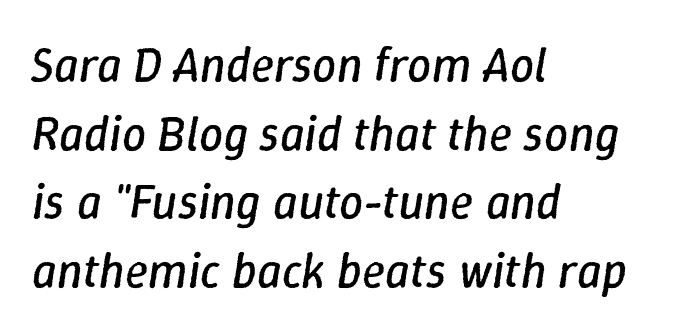
A bare baseline throughout the passage. The letters advance in unequal steps, a hallmark of proportional type. Is the type slanted? Yes — the strokes lean at a clear angle. Ink coverage per letter is moderate at most.
